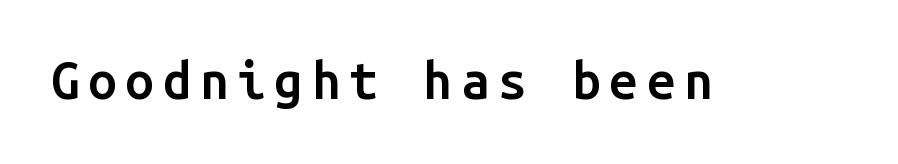
Q: Is the text bold? A: Semi-bold.
Q: Is the text italic (slanted)? A: No, it is upright.
Q: Is the typeface a serif or a sans-serif typeface? A: Sans-serif.
Q: Is the text underlined? A: No.
Q: Width (condensed, normal, or wide)? A: Normal.
Q: Stroke contrast? A: Low.
Q: x-height? A: Medium.
Q: Monospaced? A: Yes.
